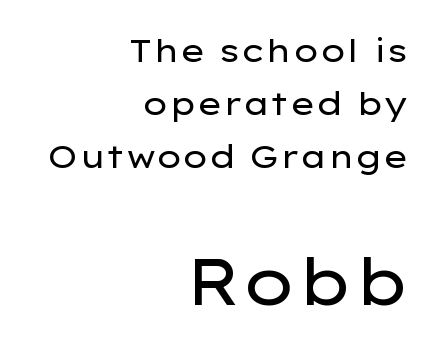
{"serif": "no", "italic": "no", "bold": "no", "weight": "regular", "width": "wide", "stroke_contrast": "low", "x_height": "medium", "monospaced": "no", "underline": "no", "align": "right", "line_spacing": "normal", "line_spacing_ratio": 1.65, "letter_spacing": "normal", "letter_spacing_em": 0.0, "larger_block": "second", "size_ratio": 2.03, "glyph_px": 65}
